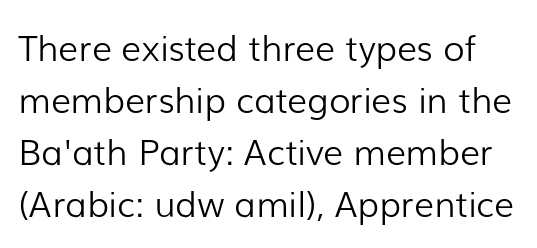
Ordinary non-slanted type is in use. Glyph-to-glyph distance matches everyday printed text. The passage shown is typed in a proportional face where columns would drift. Students, observe: this is what conventionally led text looks like. This is sans-serif lettering, the kind often seen on screens and signage.
